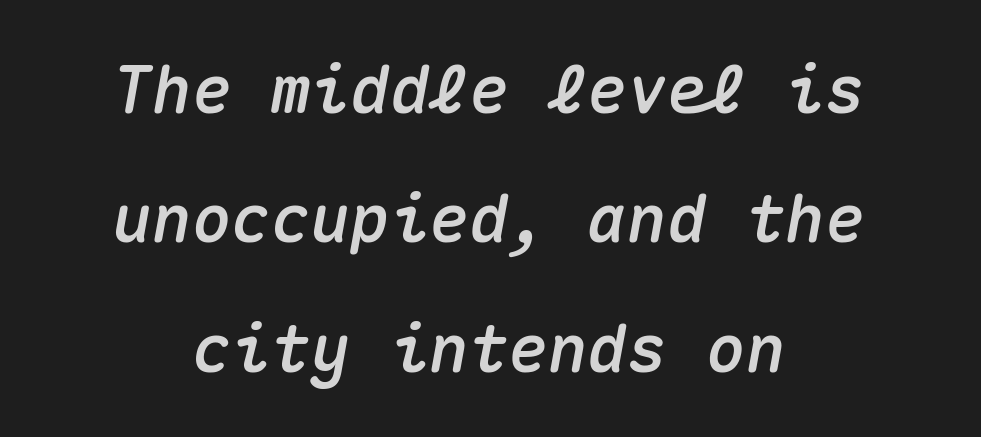
{"italic": "yes", "lean": "right", "slant_degrees": 10, "width": "normal", "stroke_contrast": "medium", "x_height": "medium", "monospaced": "yes", "underline": "no", "align": "center", "line_spacing": "loose", "line_spacing_ratio": 1.96, "letter_spacing": "normal", "letter_spacing_em": 0.0, "glyph_px": 66}
